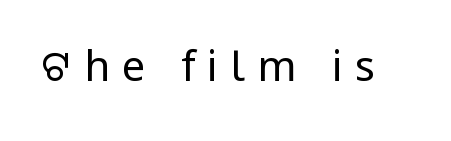
The image shows 42 px regular-weight sans-serif type, upright; set unusually wide letter spacing (+0.29 em), not underlined; low stroke contrast and a medium x-height.
